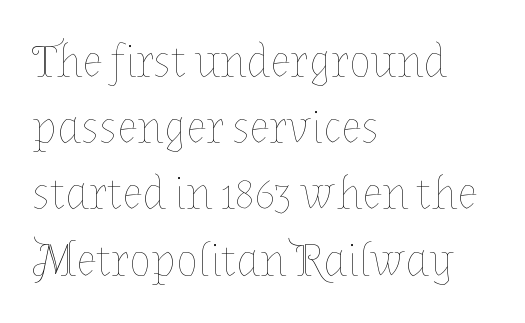
Q: Is the text bold? A: No.
Q: Is the text italic (slanted)? A: No, it is upright.
Q: Is the text underlined? A: No.
Q: How is the paragraph aligned? A: Left-aligned.
Q: Is the spacing between letters normal or unusually wide? A: Normal.
Q: Is the spacing between lines tight, normal or loose? A: Normal.
Q: Width (condensed, normal, or wide)? A: Normal.
Q: Stroke contrast? A: Low.
Q: x-height? A: Medium.
Q: Monospaced? A: No.
